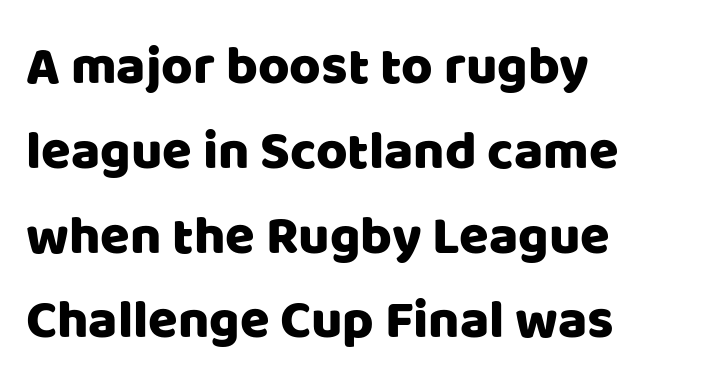
The image shows 54 px sans-serif type, upright; set left-aligned, normal line spacing (1.57x), normal letter spacing, not underlined; low stroke contrast and a large x-height.
